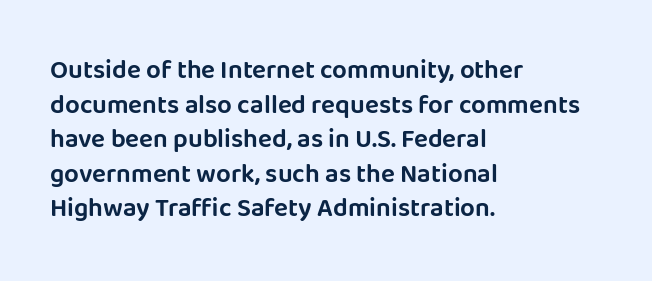
Reading down the block, your eye returns to a fixed left position each line. The line-height multiplier appears to be the usual default. Anything drawn beneath the words? Only blank space. Nope, not italic — everything's standing straight. No extra tracking has been applied to these lines.
